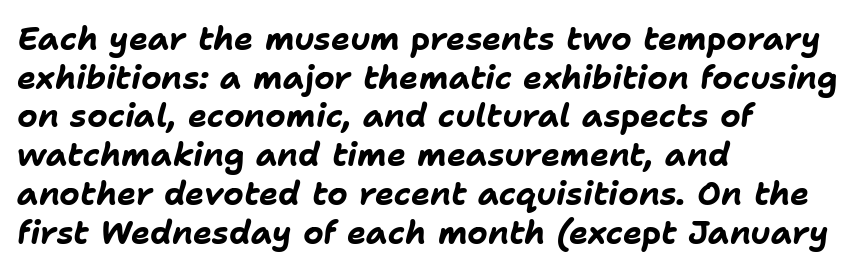
Q: Is the text bold? A: Yes.
Q: Is the text italic (slanted)? A: Yes, it leans right by about 11 degrees.
Q: Is the text underlined? A: No.
Q: How is the paragraph aligned? A: Left-aligned.
Q: Is the spacing between letters normal or unusually wide? A: Normal.
Q: Width (condensed, normal, or wide)? A: Normal.
Q: Stroke contrast? A: Low.
Q: x-height? A: Medium.
Q: Monospaced? A: No.
